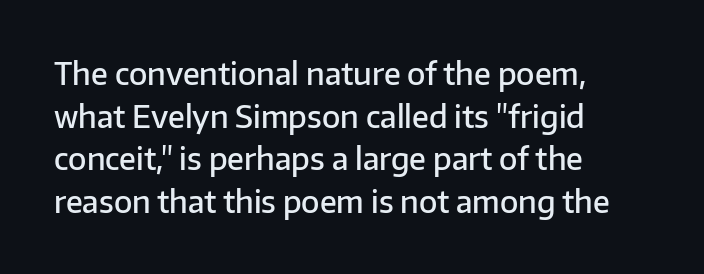
The image shows 30 px semibold sans-serif type, upright; set left-aligned, normal line spacing (1.42x), normal letter spacing, not underlined; low stroke contrast and a medium x-height.
